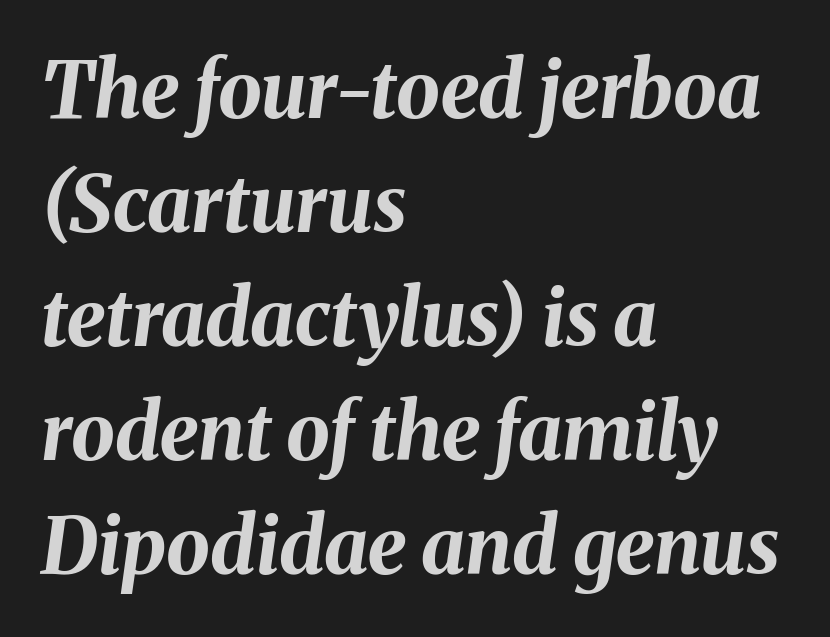
The image shows 78 px bold type, italic (leaning right); set left-aligned, normal line spacing (1.46x), normal letter spacing, not underlined; medium stroke contrast and a medium x-height.
